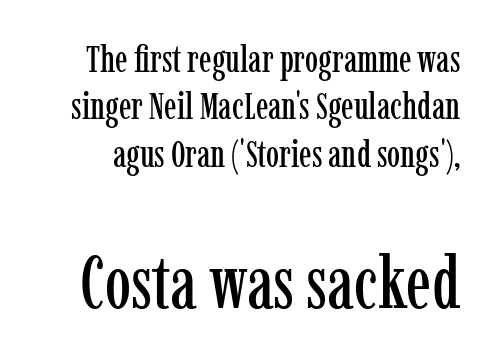
The image shows 74 px condensed serif type, upright; set normal line spacing (1.28x), normal letter spacing, not underlined; the second (bottom) block is 2.0x larger; low stroke contrast and a medium x-height.
